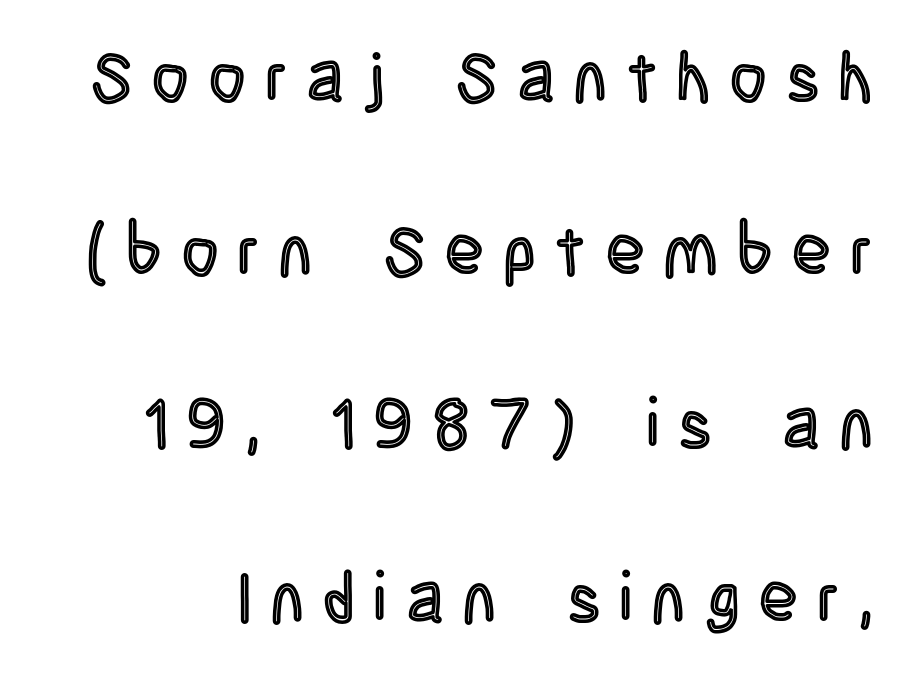
Q: Is the text italic (slanted)? A: No, it is upright.
Q: Is the text underlined? A: No.
Q: Is the spacing between letters normal or unusually wide? A: Unusually wide.
Q: Is the spacing between lines tight, normal or loose? A: Loose.
Q: Width (condensed, normal, or wide)? A: Condensed.
Q: x-height? A: Large.
Q: Monospaced? A: No.
